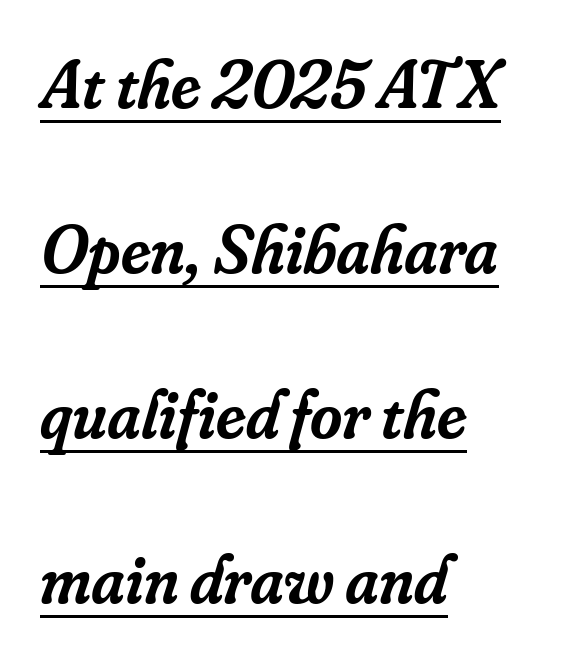
{"serif": "yes", "italic": "yes", "lean": "right", "slant_degrees": 16, "bold": "semi", "weight": "semibold", "width": "normal", "stroke_contrast": "low", "x_height": "small", "monospaced": "no", "underline": "yes", "align": "left", "line_spacing": "loose", "line_spacing_ratio": 2.39, "letter_spacing": "normal", "letter_spacing_em": 0.0, "glyph_px": 69}
